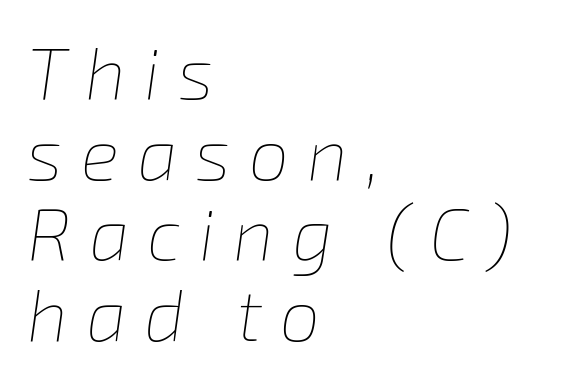
{"italic": "yes", "lean": "right", "slant_degrees": 8, "bold": "no", "weight": "thin", "width": "normal", "stroke_contrast": "low", "x_height": "medium", "monospaced": "no", "underline": "no", "align": "left", "line_spacing": "tight", "line_spacing_ratio": 1.12, "letter_spacing": "wide", "letter_spacing_em": 0.25, "glyph_px": 72}
